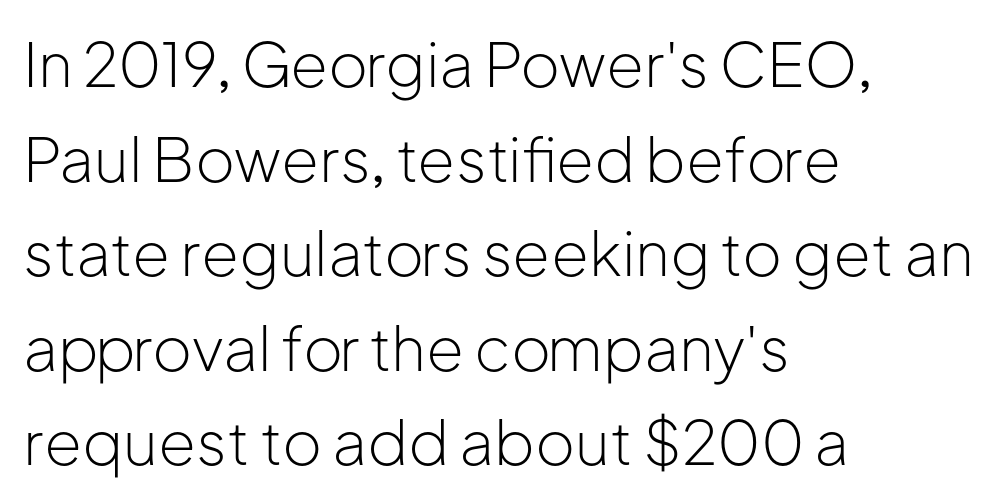
Q: Is the text bold? A: No.
Q: Is the text italic (slanted)? A: No, it is upright.
Q: Is the typeface a serif or a sans-serif typeface? A: Sans-serif.
Q: Is the text underlined? A: No.
Q: How is the paragraph aligned? A: Left-aligned.
Q: Is the spacing between letters normal or unusually wide? A: Normal.
Q: Is the spacing between lines tight, normal or loose? A: Normal.
Q: Width (condensed, normal, or wide)? A: Normal.
Q: Stroke contrast? A: Low.
Q: x-height? A: Medium.
Q: Monospaced? A: No.
